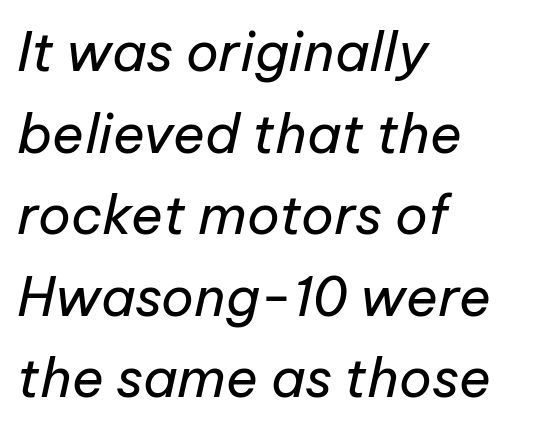
{"italic": "yes", "lean": "right", "slant_degrees": 12, "bold": "no", "weight": "regular", "width": "normal", "stroke_contrast": "low", "x_height": "medium", "monospaced": "no", "underline": "no", "align": "left", "line_spacing": "normal", "line_spacing_ratio": 1.51, "letter_spacing": "normal", "letter_spacing_em": 0.0, "glyph_px": 54}
